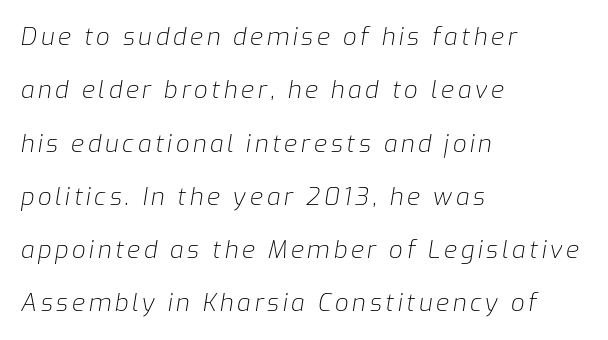
Q: Is the text bold? A: No.
Q: Is the text italic (slanted)? A: Yes, it leans right by about 9 degrees.
Q: Is the text underlined? A: No.
Q: How is the paragraph aligned? A: Left-aligned.
Q: Is the spacing between lines tight, normal or loose? A: Loose.
